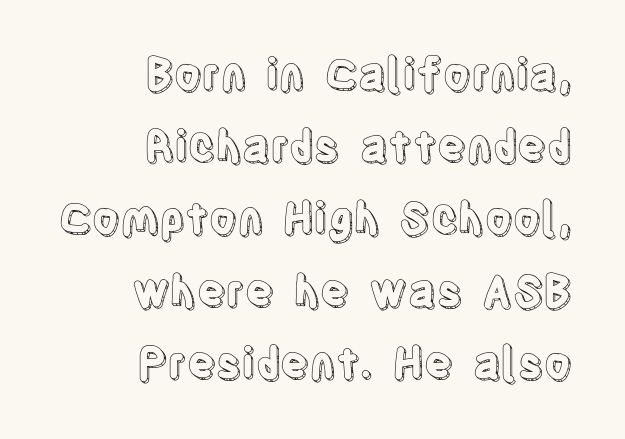
{"italic": "no", "width": "condensed", "x_height": "large", "monospaced": "no", "underline": "no", "align": "right", "line_spacing": "normal", "line_spacing_ratio": 1.68, "letter_spacing": "normal", "letter_spacing_em": 0.0, "glyph_px": 43}
